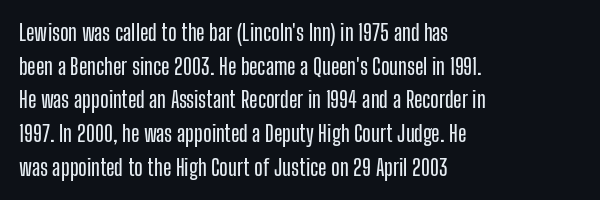
The image shows 22 px text type, upright; set left-aligned, normal line spacing (1.53x), normal letter spacing, not underlined.
